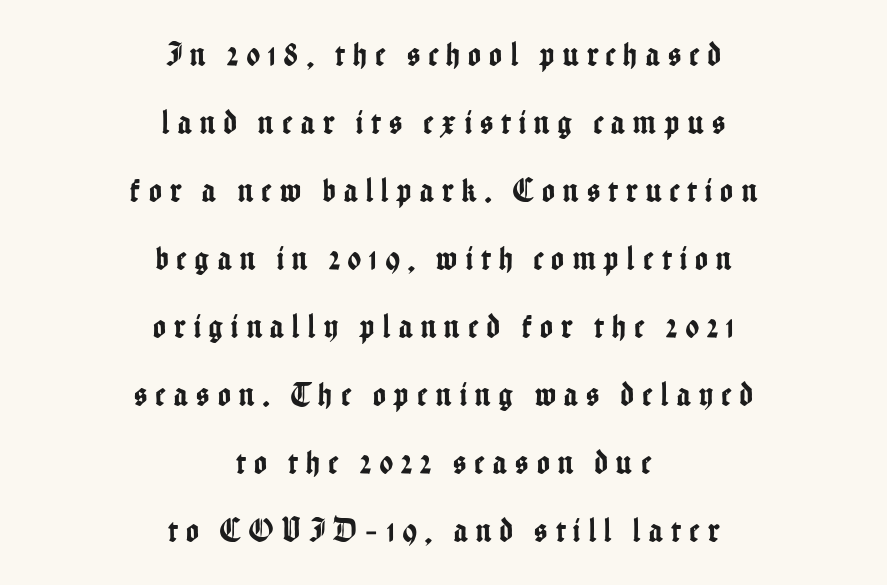
The image shows 34 px condensed sans-serif type, upright; set centered, loose line spacing (2.0x), unusually wide letter spacing (+0.25 em), not underlined; low stroke contrast and a medium x-height.
